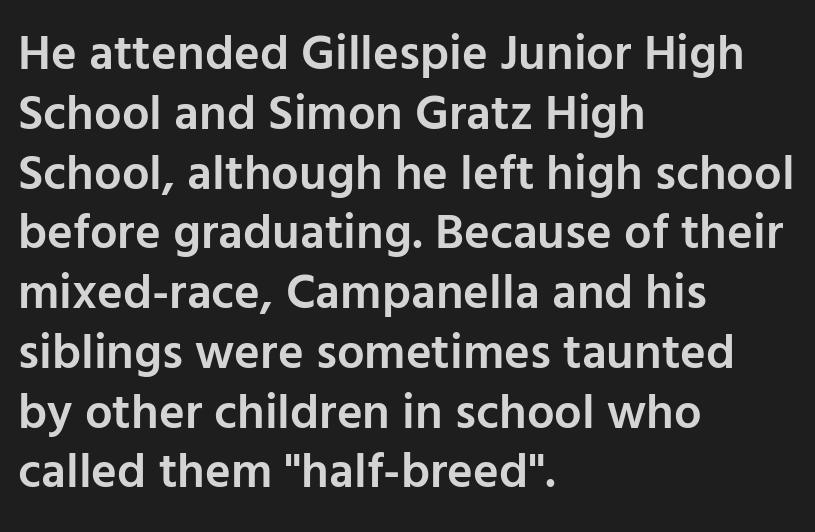
{"serif": "no", "italic": "no", "bold": "semi", "weight": "semibold", "width": "normal", "stroke_contrast": "low", "x_height": "medium", "monospaced": "no", "underline": "no", "align": "left", "line_spacing_ratio": 1.22, "letter_spacing": "normal", "letter_spacing_em": 0.0, "glyph_px": 49}
